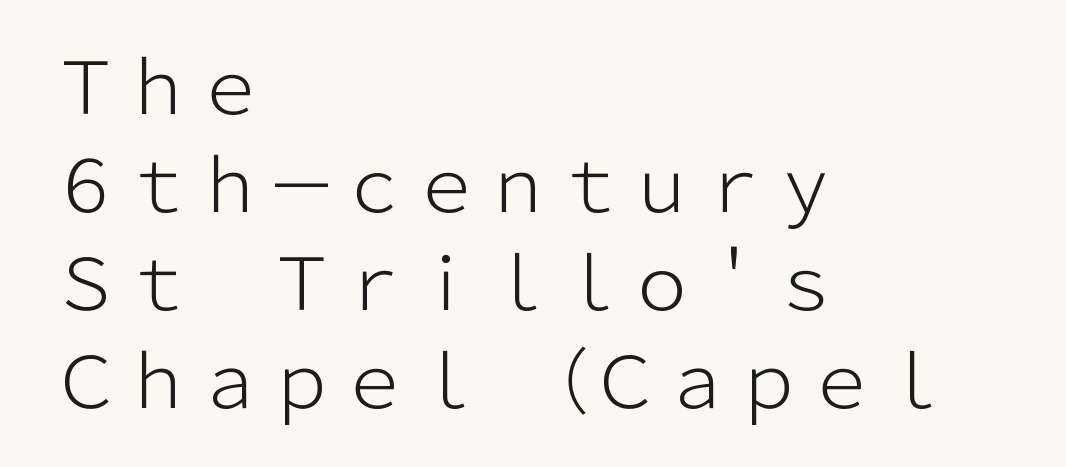
Note the varied advance widths — an 'i' is clearly narrower than an 'm'. Tracking here is standard; glyphs follow each other at the usual distance. Beneath every word, the page is bare. The leading is moderate, giving the passage an even texture. Each line starts at the same left margin while the right side varies.
